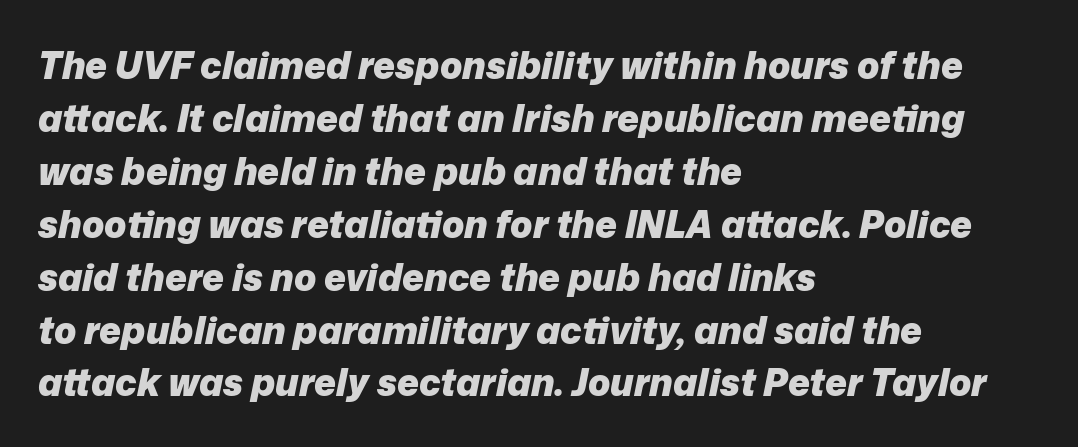
The lines are quadded left. Rows of type keep a routine distance in the vertical direction. Quick note: underline off. You could not count columns in this text — the font is proportionally spaced. Standard letterfit; no display-style spreading of the glyphs.
